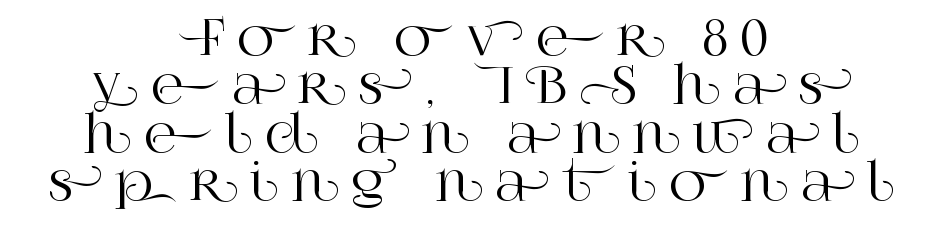
The image shows 50 px serif type, upright; set centered, tight line spacing (0.97x), unusually wide letter spacing (+0.24 em), not underlined; high stroke contrast and a large x-height.
